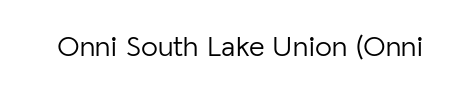
{"serif": "no", "italic": "no", "bold": "no", "weight": "light", "width": "normal", "stroke_contrast": "low", "x_height": "medium", "monospaced": "no", "underline": "no", "letter_spacing": "normal", "letter_spacing_em": 0.0, "glyph_px": 30}
